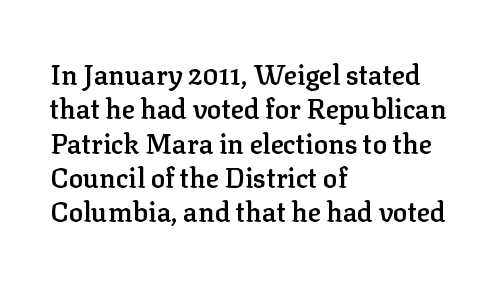
Q: Is the text bold? A: Semi-bold.
Q: Is the text italic (slanted)? A: No, it is upright.
Q: Is the text underlined? A: No.
Q: How is the paragraph aligned? A: Left-aligned.
Q: Is the spacing between letters normal or unusually wide? A: Normal.
Q: Is the spacing between lines tight, normal or loose? A: Normal.
